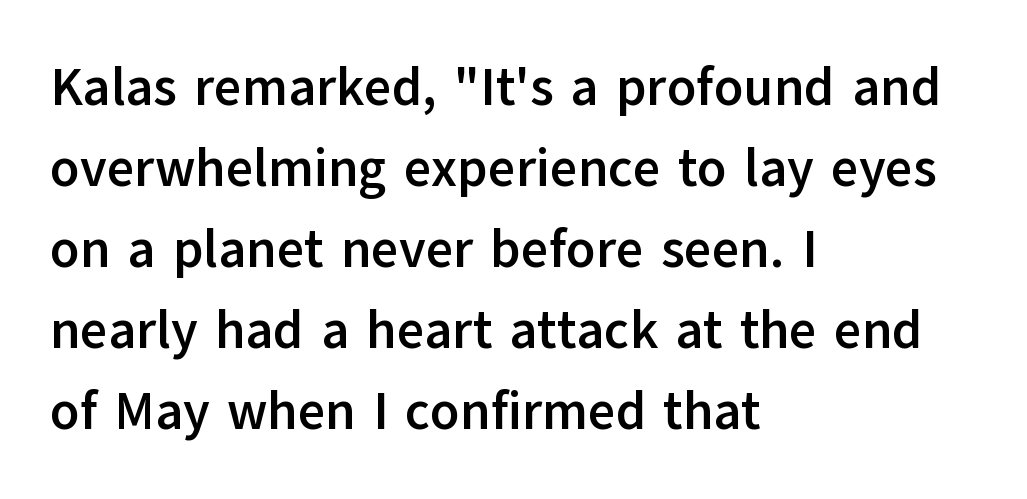
{"serif": "no", "italic": "no", "bold": "yes", "weight": "semibold", "width": "normal", "stroke_contrast": "low", "x_height": "medium", "monospaced": "no", "underline": "no", "align": "left", "line_spacing": "normal", "line_spacing_ratio": 1.53, "letter_spacing": "normal", "letter_spacing_em": 0.0, "glyph_px": 53}
